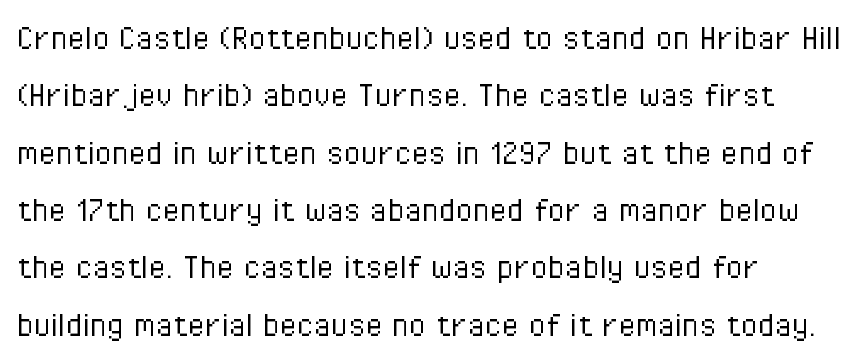
Q: Is the text bold? A: No.
Q: Is the text italic (slanted)? A: No, it is upright.
Q: Is the typeface a serif or a sans-serif typeface? A: Sans-serif.
Q: Is the text underlined? A: No.
Q: Is the spacing between letters normal or unusually wide? A: Normal.
Q: Is the spacing between lines tight, normal or loose? A: Normal.
Q: Width (condensed, normal, or wide)? A: Condensed.
Q: Stroke contrast? A: Low.
Q: x-height? A: Medium.
Q: Monospaced? A: No.
